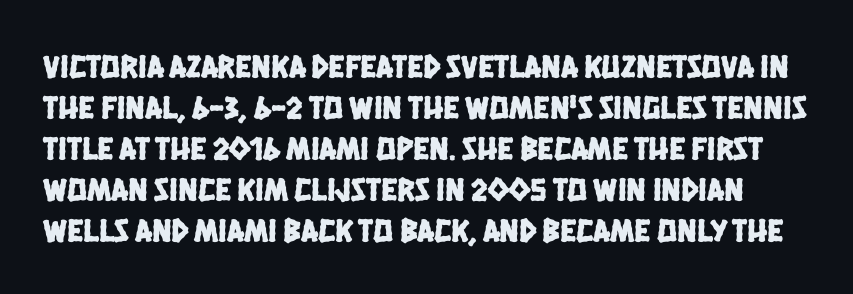
{"serif": "no", "width": "condensed", "stroke_contrast": "low", "x_height": "large", "monospaced": "no", "underline": "no", "line_spacing_ratio": 1.24, "letter_spacing": "normal", "letter_spacing_em": 0.0, "glyph_px": 33}
